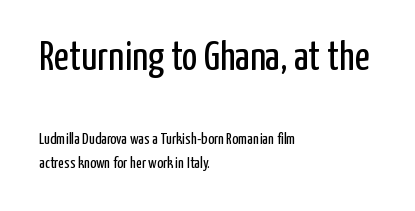
{"serif": "no", "italic": "no", "bold": "no", "weight": "regular", "width": "condensed", "stroke_contrast": "low", "x_height": "medium", "monospaced": "no", "underline": "no", "align": "left", "line_spacing": "normal", "line_spacing_ratio": 1.47, "letter_spacing": "normal", "letter_spacing_em": 0.0, "larger_block": "first", "size_ratio": 2.56, "glyph_px": 41}
